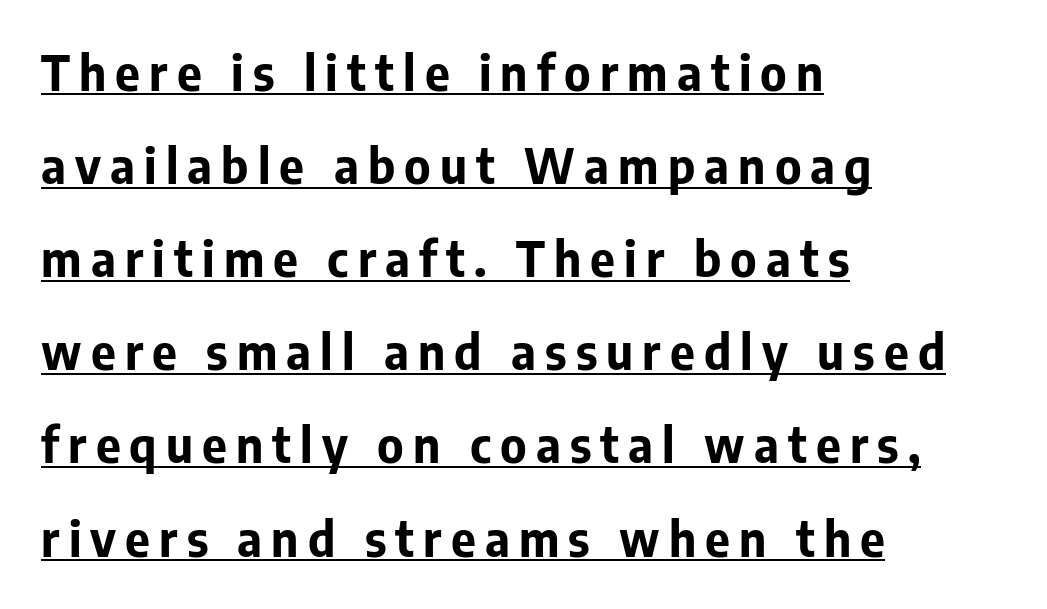
The image shows 48 px bold sans-serif type, upright; set left-aligned, loose line spacing (1.94x), underlined; low stroke contrast and a medium x-height.
